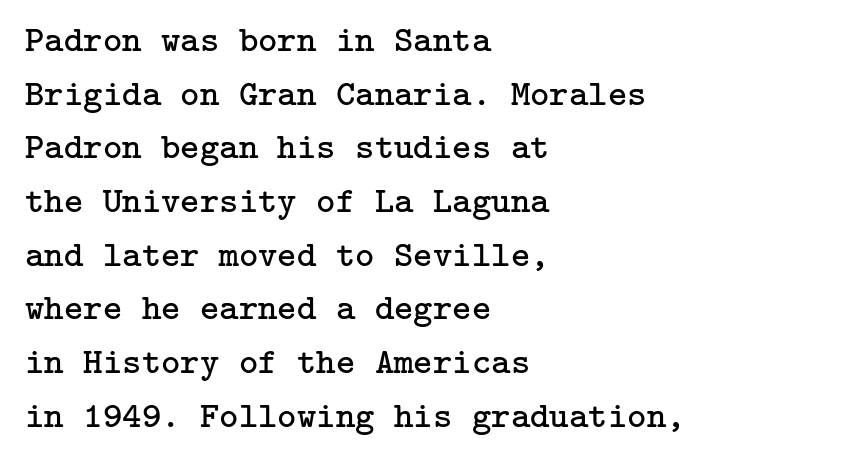
{"serif": "yes", "italic": "no", "bold": "no", "weight": "regular", "width": "normal", "stroke_contrast": "low", "x_height": "medium", "underline": "no", "align": "left", "line_spacing": "normal", "line_spacing_ratio": 1.45, "letter_spacing": "normal", "letter_spacing_em": 0.0, "glyph_px": 37}
